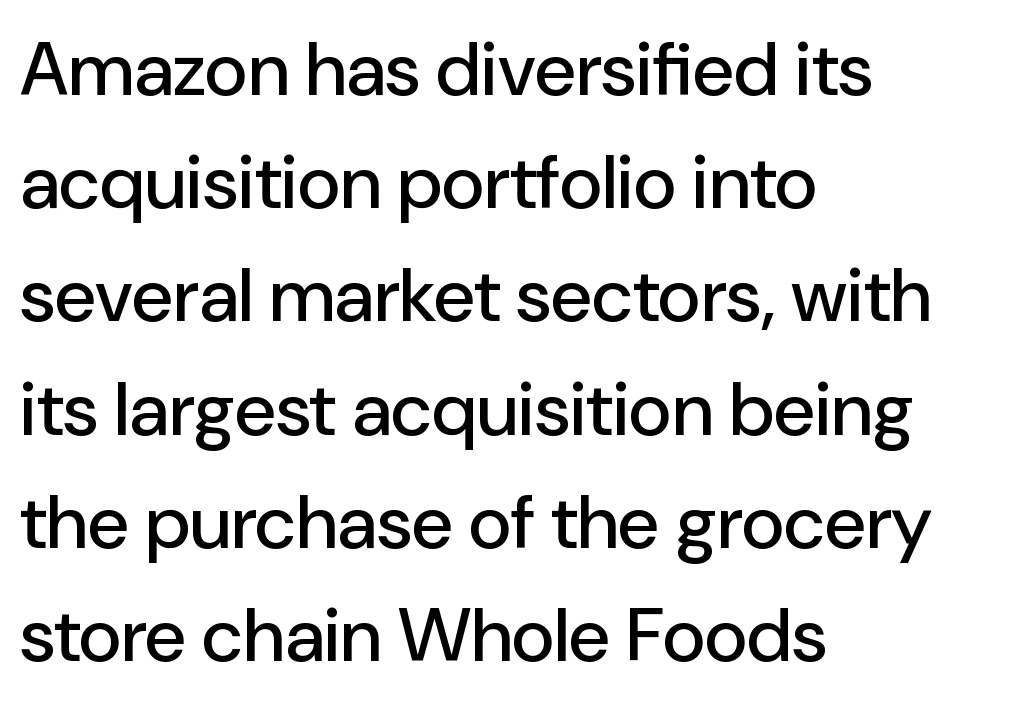
Notice how the stems are strictly vertical — no italics here. Grotesque or geometric, the face here clearly has no serifs. Reading down the block, your eye returns to a fixed left position each line. The baseline area is clear.
